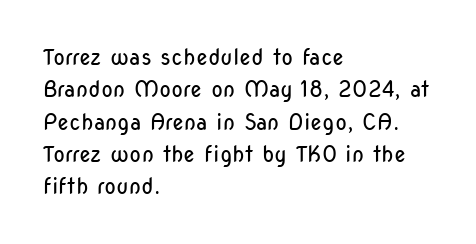
The image shows 22 px text type, upright; set left-aligned, normal line spacing (1.47x), normal letter spacing, not underlined.
